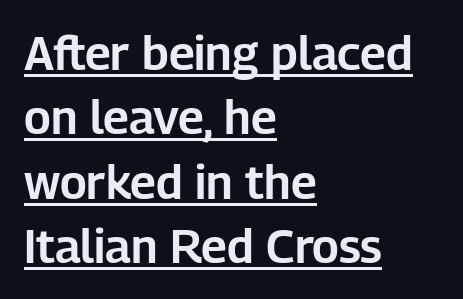
The image shows 47 px sans-serif type, upright; set left-aligned, normal line spacing (1.37x), normal letter spacing, underlined; low stroke contrast and a medium x-height.
